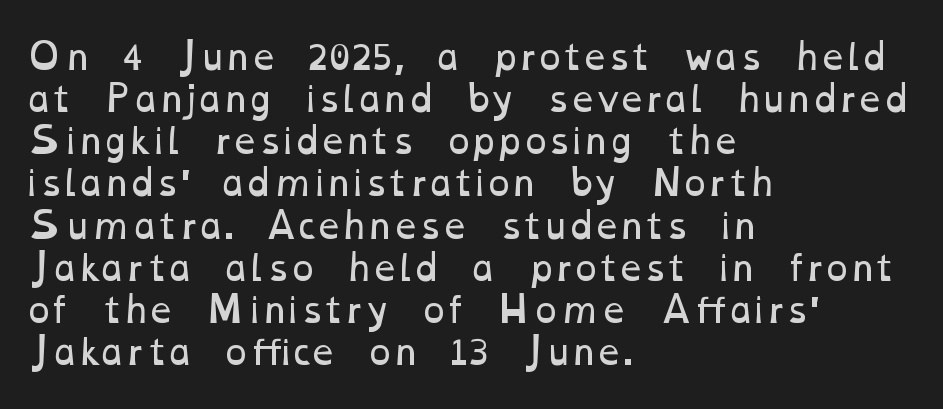
Q: Is the text bold? A: No.
Q: Is the text underlined? A: No.
Q: How is the paragraph aligned? A: Left-aligned.
Q: Is the spacing between letters normal or unusually wide? A: Normal.
Q: Width (condensed, normal, or wide)? A: Wide.
Q: Stroke contrast? A: Low.
Q: x-height? A: Medium.
Q: Monospaced? A: No.
